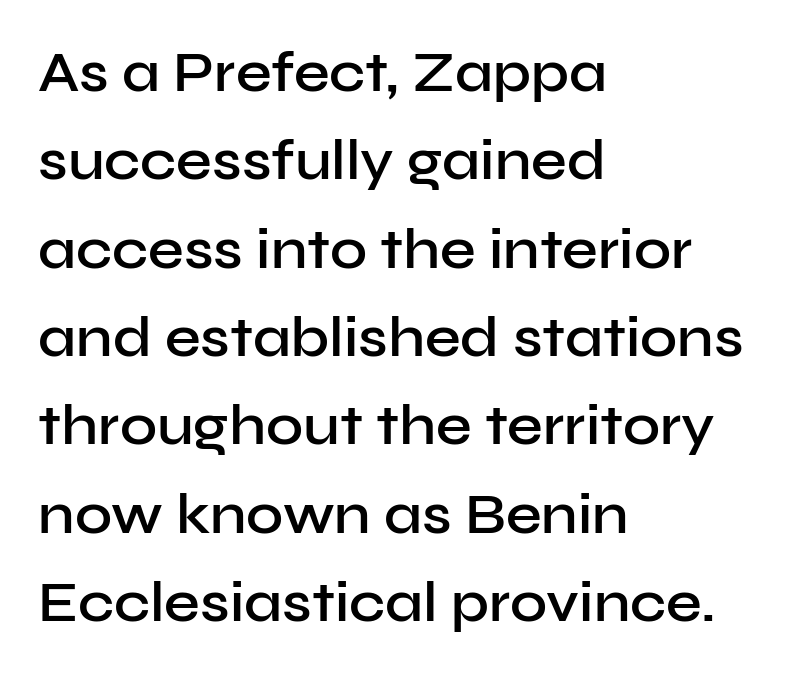
{"serif": "no", "italic": "no", "bold": "semi", "weight": "semibold", "width": "normal", "stroke_contrast": "low", "x_height": "medium", "monospaced": "no", "underline": "no", "align": "left", "line_spacing": "normal", "line_spacing_ratio": 1.55, "letter_spacing": "normal", "letter_spacing_em": 0.0, "glyph_px": 57}
